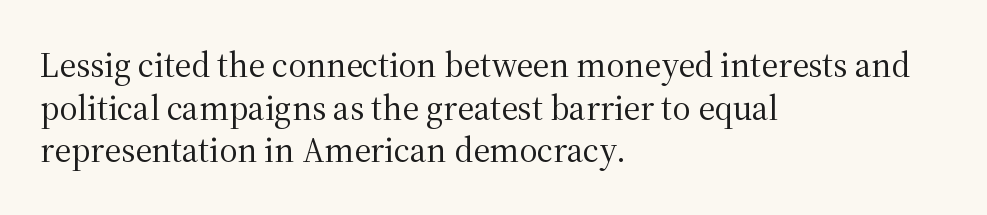
The image shows 35 px regular-weight serif type, upright; set left-aligned, line spacing 1.22x, normal letter spacing, not underlined; medium stroke contrast and a medium x-height.
